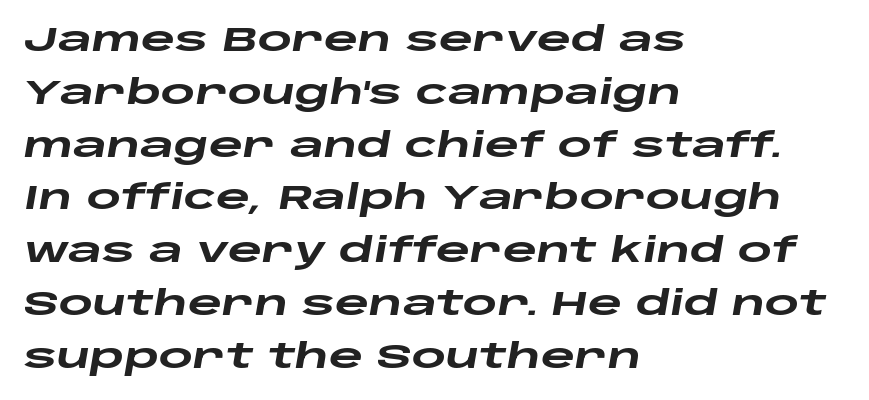
{"italic": "yes", "lean": "right", "slant_degrees": 10, "bold": "yes", "weight": "heavy", "width": "wide", "stroke_contrast": "low", "x_height": "large", "monospaced": "no", "underline": "no", "align": "left", "line_spacing": "normal", "line_spacing_ratio": 1.6, "letter_spacing": "normal", "letter_spacing_em": 0.0, "glyph_px": 33}
